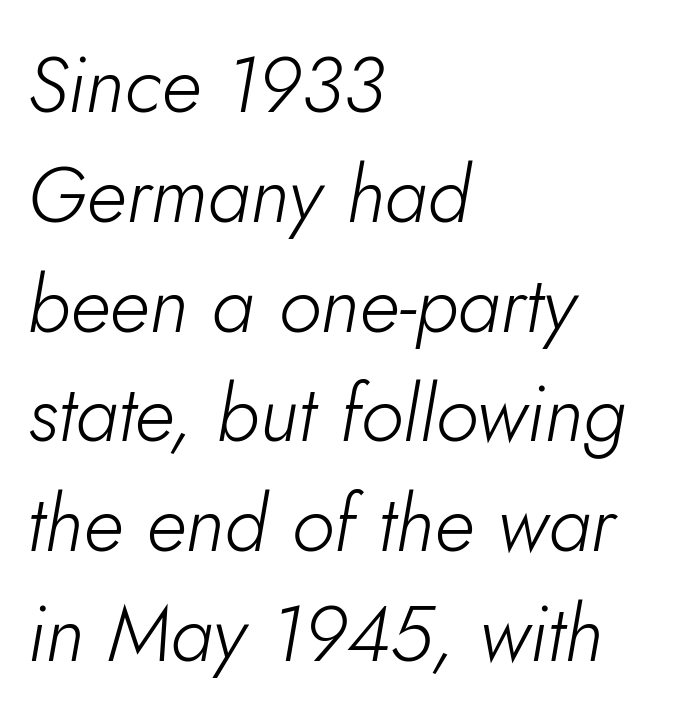
Q: Is the text bold? A: No.
Q: Is the text italic (slanted)? A: Yes, it leans right by about 5 degrees.
Q: Is the text underlined? A: No.
Q: How is the paragraph aligned? A: Left-aligned.
Q: Is the spacing between letters normal or unusually wide? A: Normal.
Q: Is the spacing between lines tight, normal or loose? A: Normal.
Q: Width (condensed, normal, or wide)? A: Normal.
Q: Stroke contrast? A: Low.
Q: x-height? A: Small.
Q: Monospaced? A: No.
